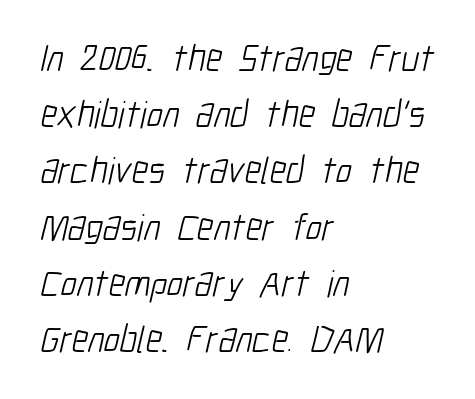
Does the leading feel generous? No, just average. The strokes are not fattened; the text isn't bold. The zone under the glyphs is completely vacant. Each line starts at the same left margin while the right side varies.
